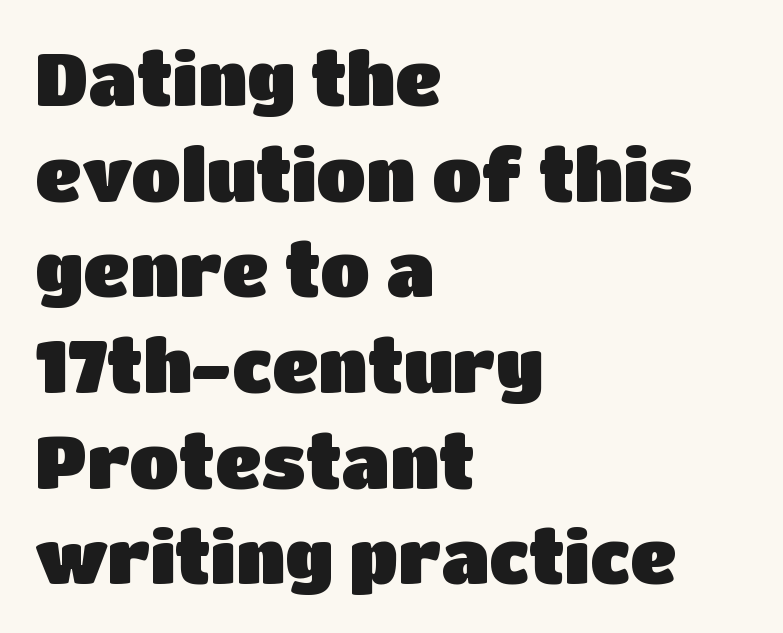
The image shows 73 px sans-serif type, upright; set left-aligned, normal line spacing (1.31x), normal letter spacing, not underlined; low stroke contrast and a large x-height.
